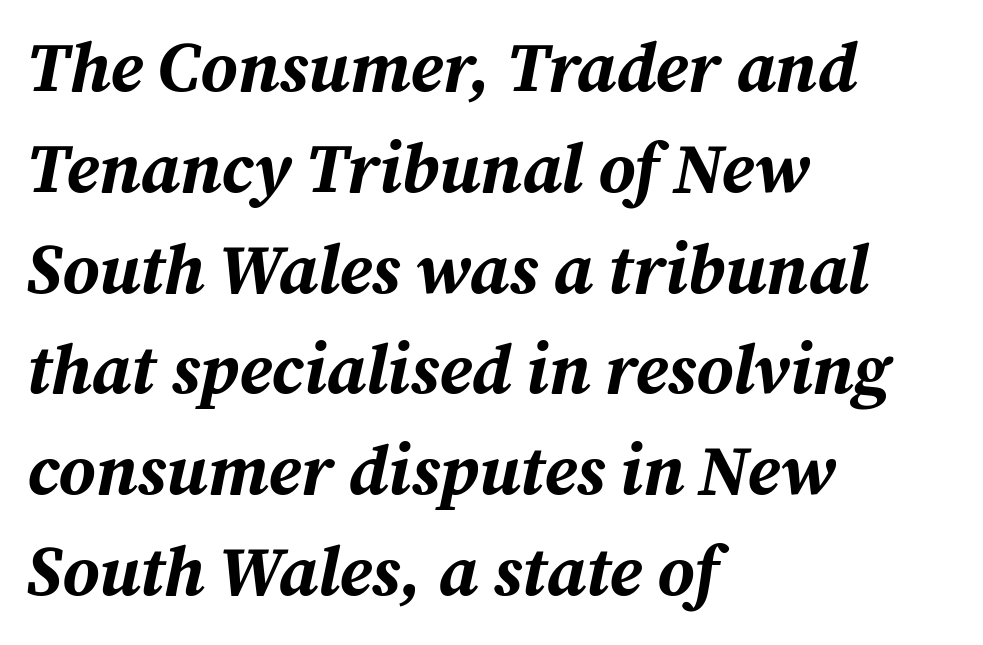
Q: Is the text bold? A: Yes.
Q: Is the text italic (slanted)? A: Yes, it leans right by about 12 degrees.
Q: Is the text underlined? A: No.
Q: How is the paragraph aligned? A: Left-aligned.
Q: Is the spacing between letters normal or unusually wide? A: Normal.
Q: Is the spacing between lines tight, normal or loose? A: Normal.
Q: Width (condensed, normal, or wide)? A: Normal.
Q: Stroke contrast? A: Medium.
Q: x-height? A: Medium.
Q: Monospaced? A: No.
